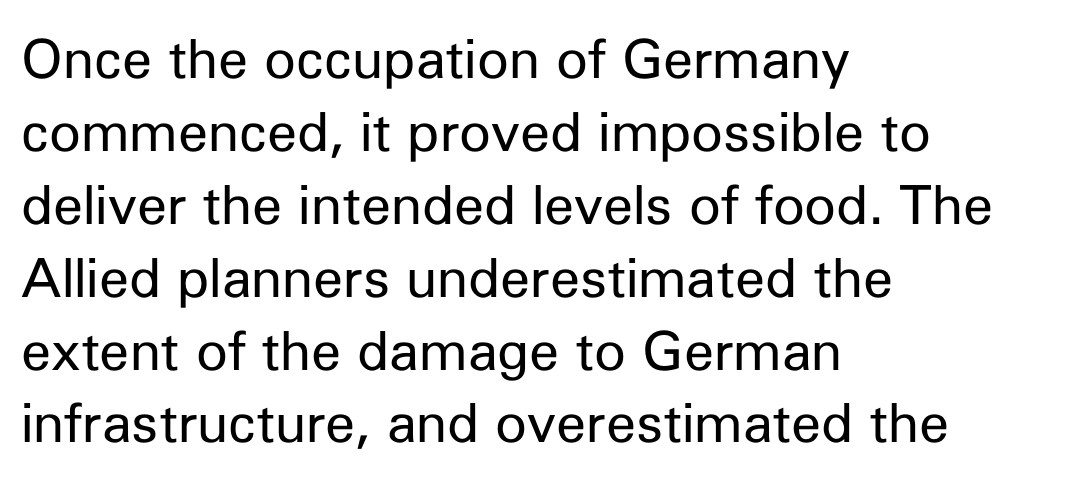
The image shows 54 px regular-weight sans-serif type, upright; set left-aligned, normal line spacing (1.35x), normal letter spacing, not underlined; low stroke contrast and a medium x-height.
